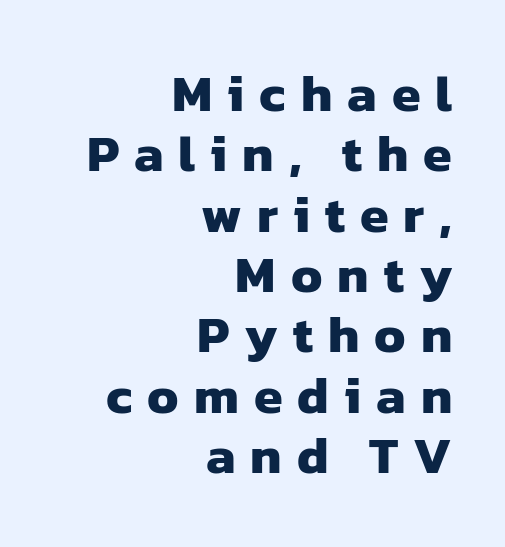
{"serif": "no", "bold": "yes", "weight": "heavy", "width": "normal", "stroke_contrast": "low", "x_height": "medium", "monospaced": "no", "underline": "no", "align": "right", "line_spacing_ratio": 1.16, "letter_spacing": "wide", "letter_spacing_em": 0.29, "glyph_px": 52}
